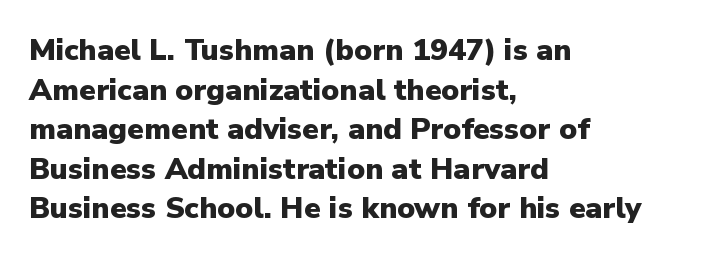
{"serif": "no", "italic": "no", "bold": "yes", "weight": "heavy", "width": "normal", "stroke_contrast": "low", "x_height": "medium", "monospaced": "no", "underline": "no", "align": "left", "line_spacing": "normal", "line_spacing_ratio": 1.32, "letter_spacing": "normal", "letter_spacing_em": 0.0, "glyph_px": 30}
